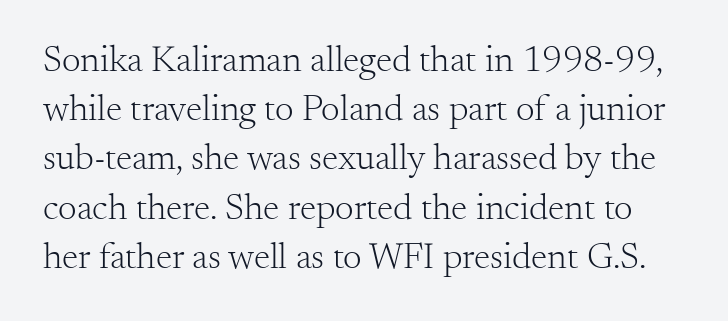
Q: Is the text bold? A: No.
Q: Is the text italic (slanted)? A: No, it is upright.
Q: Is the typeface a serif or a sans-serif typeface? A: Serif.
Q: Is the text underlined? A: No.
Q: Is the spacing between letters normal or unusually wide? A: Normal.
Q: Is the spacing between lines tight, normal or loose? A: Normal.
Q: Width (condensed, normal, or wide)? A: Normal.
Q: Stroke contrast? A: Medium.
Q: x-height? A: Small.
Q: Monospaced? A: No.
